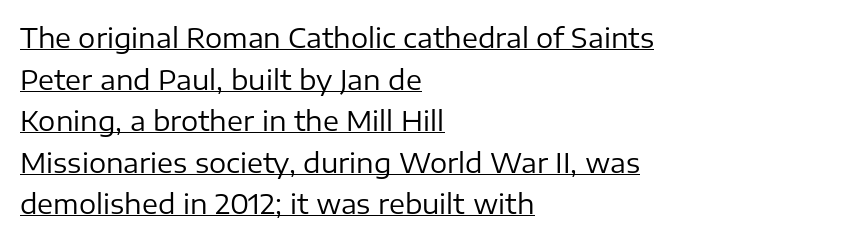
The image shows 27 px text type, upright; set left-aligned, normal line spacing (1.54x), normal letter spacing, underlined.
